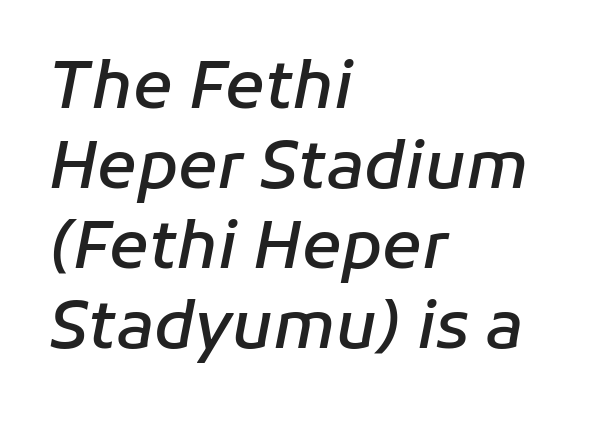
The image shows 65 px semibold type, italic (leaning right); set left-aligned, line spacing 1.23x, normal letter spacing, not underlined; low stroke contrast and a medium x-height.
